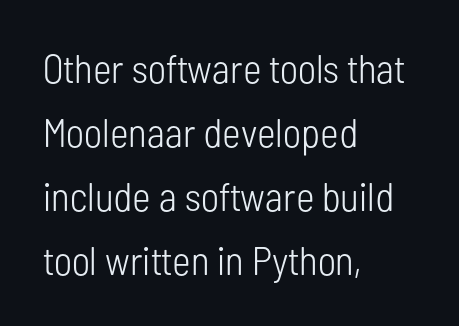
The foot of each line stays bare and open. Stem width sits at or under what a default text font uses. This sample is left-justified, so line endings fall wherever the words run out. Spacing verdict: proportional, widths tailored to each character.
